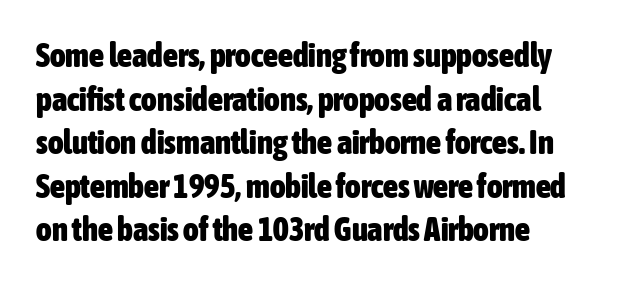
Q: Is the text bold? A: Yes.
Q: Is the text italic (slanted)? A: No, it is upright.
Q: Is the typeface a serif or a sans-serif typeface? A: Sans-serif.
Q: Is the text underlined? A: No.
Q: How is the paragraph aligned? A: Left-aligned.
Q: Is the spacing between letters normal or unusually wide? A: Normal.
Q: Is the spacing between lines tight, normal or loose? A: Normal.
Q: Width (condensed, normal, or wide)? A: Condensed.
Q: Stroke contrast? A: Low.
Q: x-height? A: Medium.
Q: Monospaced? A: No.
